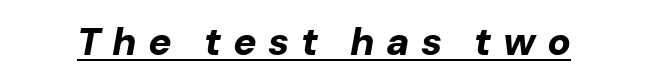
The type is letterspaced generously, with wide tracking. Characters are canted at an angle relative to the baseline's perpendicular. The rendering uses the underline text-decoration. The passage shown is emphatically bold. Spacing verdict: proportional, widths tailored to each character.
